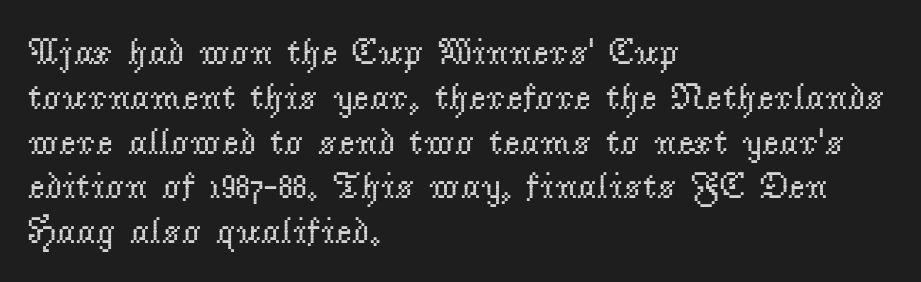
The image shows 37 px regular-weight serif type, upright; set left-aligned, line spacing 1.21x, normal letter spacing, not underlined; low stroke contrast and a small x-height.
